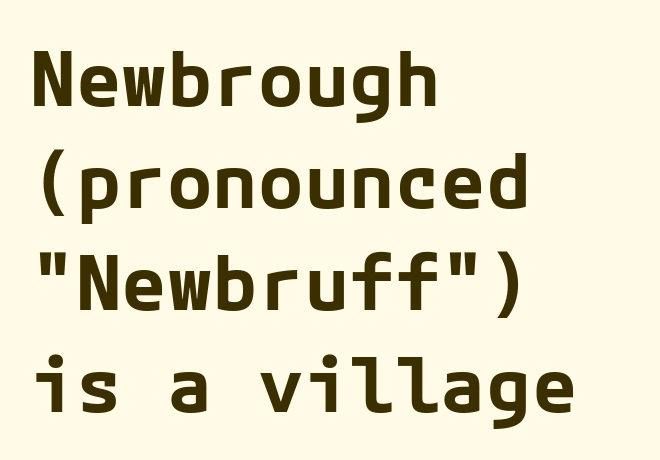
{"serif": "no", "italic": "no", "bold": "yes", "weight": "bold", "width": "normal", "stroke_contrast": "low", "x_height": "medium", "underline": "no", "align": "left", "line_spacing": "normal", "line_spacing_ratio": 1.34, "letter_spacing": "normal", "letter_spacing_em": 0.0, "glyph_px": 76}
